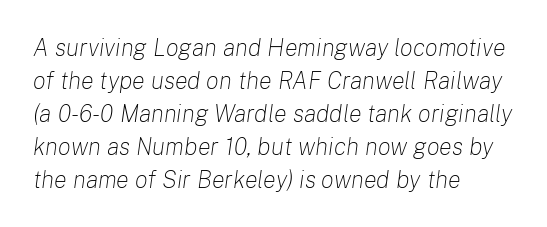
The image shows 24 px text type, italic (leaning right); set left-aligned, normal line spacing (1.37x), normal letter spacing, not underlined.
